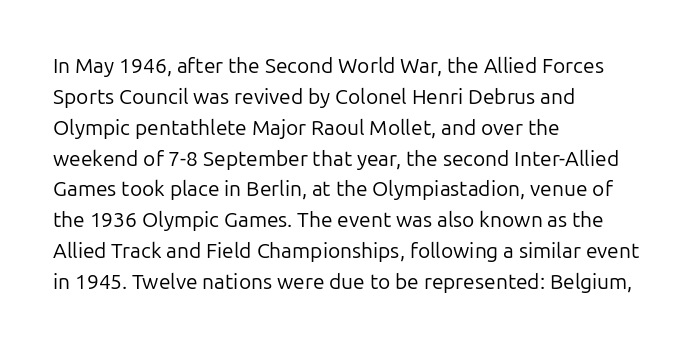
Q: Is the text bold? A: No.
Q: Is the text italic (slanted)? A: No, it is upright.
Q: Is the text underlined? A: No.
Q: How is the paragraph aligned? A: Left-aligned.
Q: Is the spacing between letters normal or unusually wide? A: Normal.
Q: Is the spacing between lines tight, normal or loose? A: Normal.
